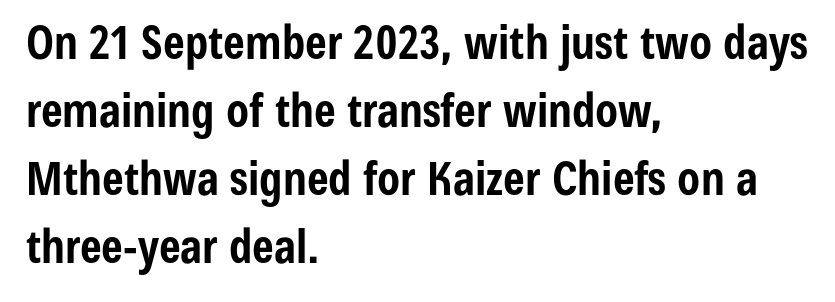
Q: Is the text bold? A: Yes.
Q: Is the text italic (slanted)? A: No, it is upright.
Q: Is the typeface a serif or a sans-serif typeface? A: Sans-serif.
Q: Is the text underlined? A: No.
Q: How is the paragraph aligned? A: Left-aligned.
Q: Is the spacing between letters normal or unusually wide? A: Normal.
Q: Is the spacing between lines tight, normal or loose? A: Normal.
Q: Width (condensed, normal, or wide)? A: Condensed.
Q: Stroke contrast? A: Low.
Q: x-height? A: Medium.
Q: Monospaced? A: No.
